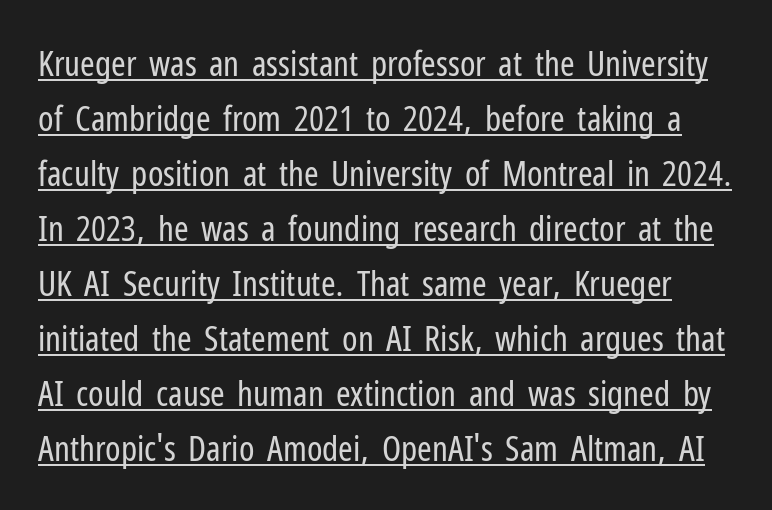
Look at the tracking — it's just the regular setting, nothing added. Stem width sits at or under what a default text font uses. Tall strokes in this sample are plumb rather than angled. Font category for this specimen: sans-serif. Spacing verdict: proportional, widths tailored to each character.
